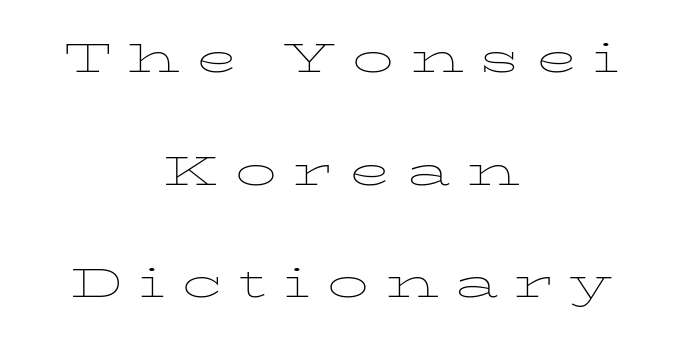
Q: Is the text bold? A: No.
Q: Is the text italic (slanted)? A: No, it is upright.
Q: Is the text underlined? A: No.
Q: How is the paragraph aligned? A: Centered.
Q: Is the spacing between letters normal or unusually wide? A: Unusually wide.
Q: Is the spacing between lines tight, normal or loose? A: Loose.
Q: Width (condensed, normal, or wide)? A: Wide.
Q: Stroke contrast? A: Low.
Q: x-height? A: Medium.
Q: Monospaced? A: No.
